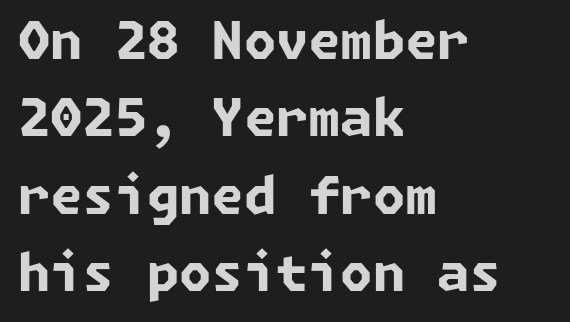
Q: Is the text bold? A: Yes.
Q: Is the typeface a serif or a sans-serif typeface? A: Sans-serif.
Q: Is the text underlined? A: No.
Q: How is the paragraph aligned? A: Left-aligned.
Q: Is the spacing between letters normal or unusually wide? A: Normal.
Q: Is the spacing between lines tight, normal or loose? A: Normal.
Q: Width (condensed, normal, or wide)? A: Normal.
Q: Stroke contrast? A: Low.
Q: x-height? A: Medium.
